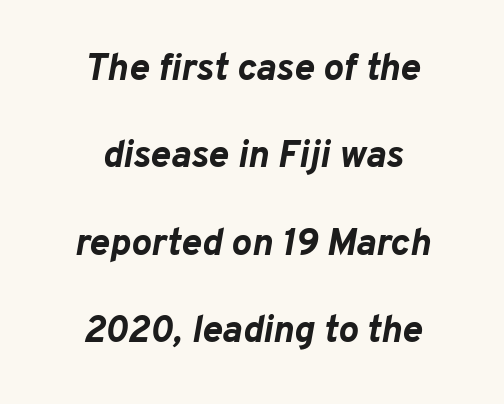
Q: Is the text bold? A: Yes.
Q: Is the text italic (slanted)? A: Yes, it leans right by about 10 degrees.
Q: Is the text underlined? A: No.
Q: How is the paragraph aligned? A: Centered.
Q: Is the spacing between letters normal or unusually wide? A: Normal.
Q: Is the spacing between lines tight, normal or loose? A: Loose.
Q: Width (condensed, normal, or wide)? A: Normal.
Q: Stroke contrast? A: Low.
Q: x-height? A: Medium.
Q: Monospaced? A: No.
